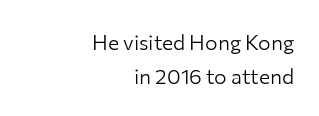
These lines are set flush right with a ragged left edge. Words appear dense and cohesive because spacing is normal. Leading matches the norm, producing a regular column. Posture: vertical.
